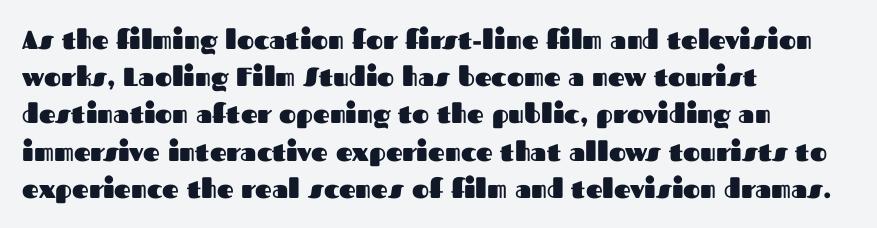
{"italic": "no", "bold": "yes", "underline": "no", "align": "left", "line_spacing": "normal", "line_spacing_ratio": 1.43, "letter_spacing": "normal", "letter_spacing_em": 0.0, "glyph_px": 26}
